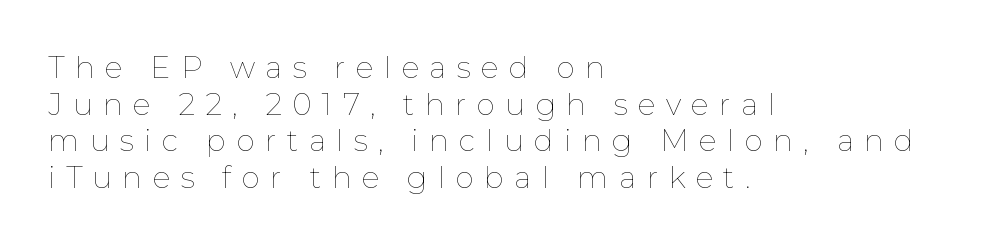
{"italic": "no", "bold": "no", "weight": "thin", "width": "normal", "stroke_contrast": "low", "x_height": "medium", "monospaced": "no", "underline": "no", "align": "left", "line_spacing_ratio": 1.22, "letter_spacing": "wide", "letter_spacing_em": 0.34, "glyph_px": 30}
